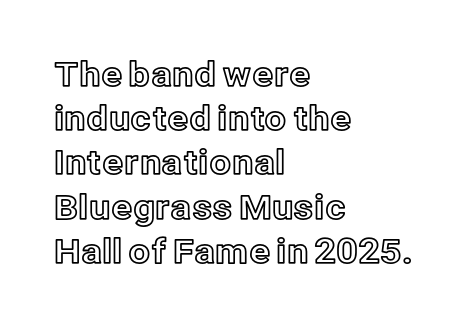
The tracking reads as untouched default to a designer's eye. Regular leading. Each letter keeps its own natural width here, so spacing adapts to shape. This sample uses an upright cut, with every glyph sitting square on the baseline. These lines stack with their left ends in a neat column.
